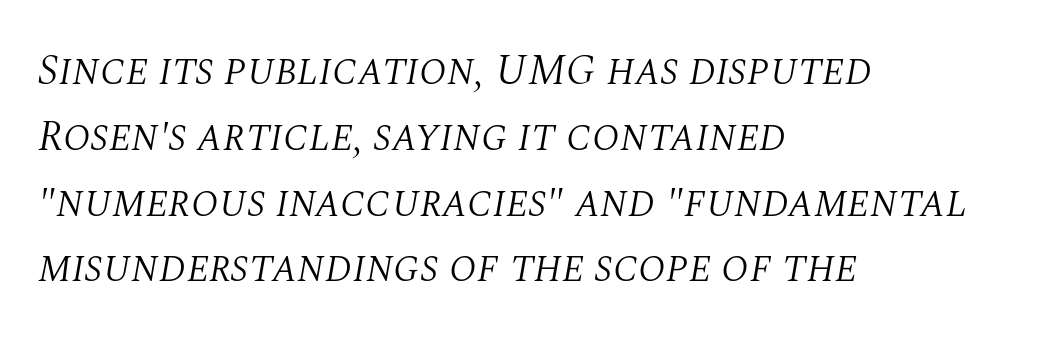
{"serif": "yes", "italic": "yes", "lean": "right", "slant_degrees": 10, "bold": "no", "weight": "light", "width": "normal", "stroke_contrast": "medium", "x_height": "large", "monospaced": "no", "underline": "no", "align": "left", "line_spacing": "normal", "line_spacing_ratio": 1.53, "letter_spacing": "normal", "letter_spacing_em": 0.0, "glyph_px": 43}
